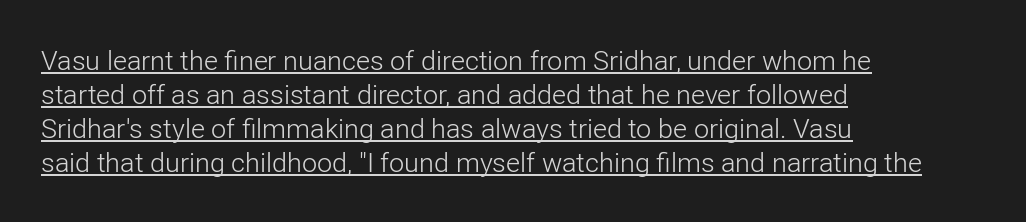
{"italic": "no", "bold": "no", "underline": "yes", "align": "left", "line_spacing": "normal", "line_spacing_ratio": 1.26, "letter_spacing": "normal", "letter_spacing_em": 0.0, "glyph_px": 27}
